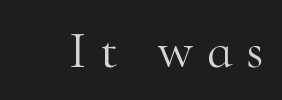
Observe the wide spacing: letters keep a clear distance from each other. Do the letters lean? They stand straight. Type without underlining. A serif font was chosen for this passage. No letter is thick-stroked: the sample isn't bold.
